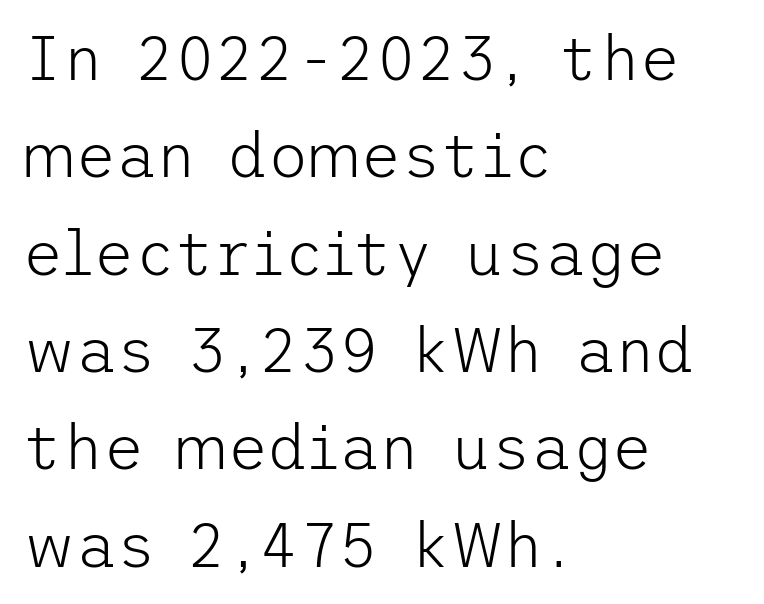
{"serif": "no", "italic": "no", "bold": "no", "weight": "light", "width": "normal", "stroke_contrast": "low", "x_height": "medium", "underline": "no", "align": "left", "line_spacing": "normal", "line_spacing_ratio": 1.57, "letter_spacing": "normal", "letter_spacing_em": 0.0, "glyph_px": 62}
